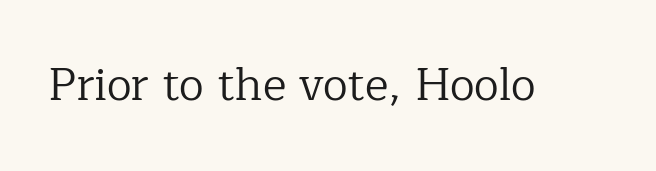
Q: Is the text bold? A: No.
Q: Is the text italic (slanted)? A: No, it is upright.
Q: Is the typeface a serif or a sans-serif typeface? A: Serif.
Q: Is the text underlined? A: No.
Q: Is the spacing between letters normal or unusually wide? A: Normal.
Q: Width (condensed, normal, or wide)? A: Normal.
Q: Stroke contrast? A: Low.
Q: x-height? A: Medium.
Q: Monospaced? A: No.
